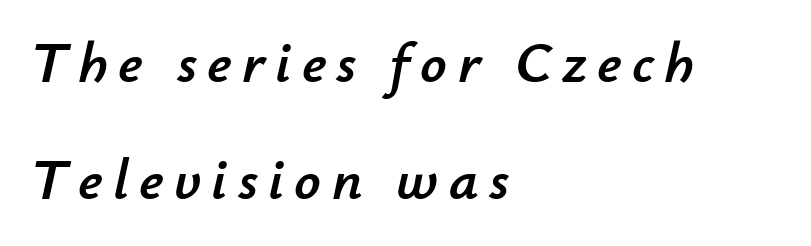
{"italic": "yes", "lean": "right", "slant_degrees": 12, "width": "normal", "stroke_contrast": "low", "x_height": "small", "monospaced": "no", "underline": "no", "align": "left", "line_spacing": "loose", "line_spacing_ratio": 2.02, "glyph_px": 58}
